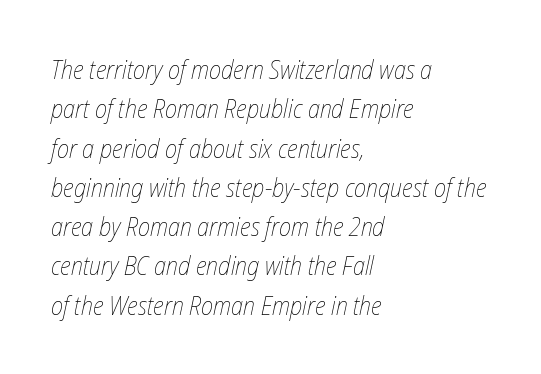
Bold? No — there's no thickening of the strokes. Is the type slanted? Yes — the strokes lean at a clear angle. The paragraph has a hard left edge and a soft right edge. The string is rendered with underlining switched off. The vertical gap from one line to the next is medium.
